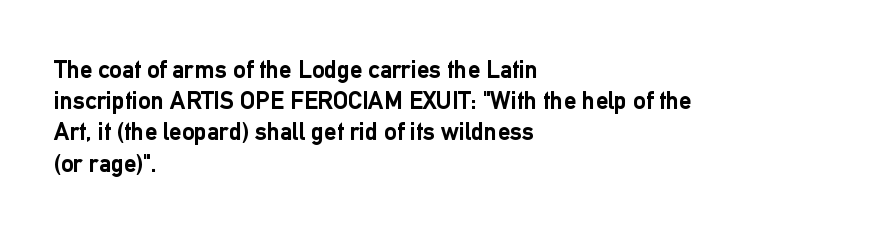
The image shows 25 px bold type, upright; set left-aligned, normal line spacing (1.25x), normal letter spacing, not underlined.
